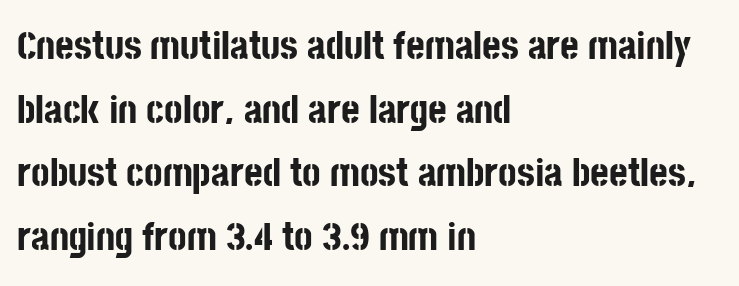
The image shows 40 px bold, condensed sans-serif type, upright; set left-aligned, normal line spacing (1.59x), normal letter spacing, not underlined; low stroke contrast and a large x-height.
